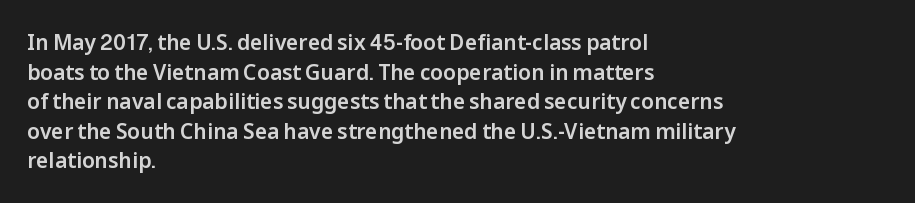
Q: Is the text italic (slanted)? A: No, it is upright.
Q: Is the text underlined? A: No.
Q: How is the paragraph aligned? A: Left-aligned.
Q: Is the spacing between letters normal or unusually wide? A: Normal.
Q: Is the spacing between lines tight, normal or loose? A: Normal.
